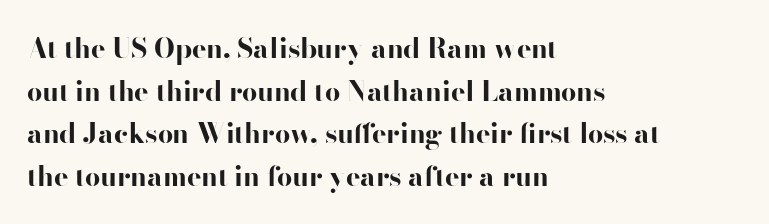
{"italic": "no", "bold": "yes", "underline": "no", "align": "left", "line_spacing": "normal", "line_spacing_ratio": 1.58, "letter_spacing": "normal", "letter_spacing_em": 0.0, "glyph_px": 27}
